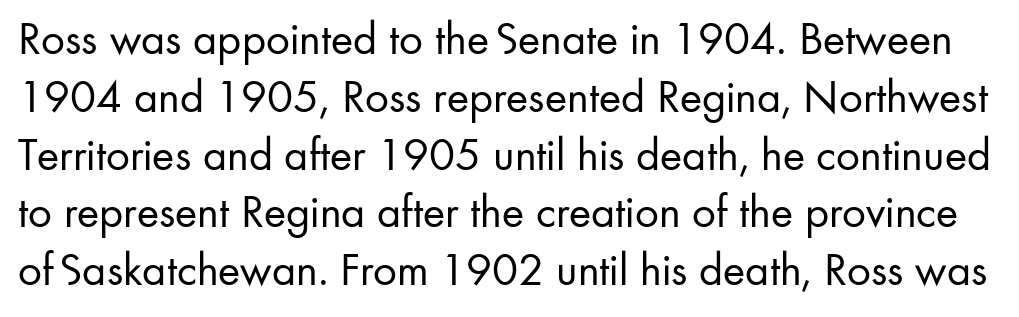
Posture: upright roman. The strip under each line holds only bare page. Is the stroke heavy? The answer is a plain regular-or-lighter. The gaps between neighbouring characters are ordinary and unremarkable. Each letter's strokes conclude bluntly, with no projecting serifs. Is this a fixed-width face? No — the glyphs have proportional, varying widths.
